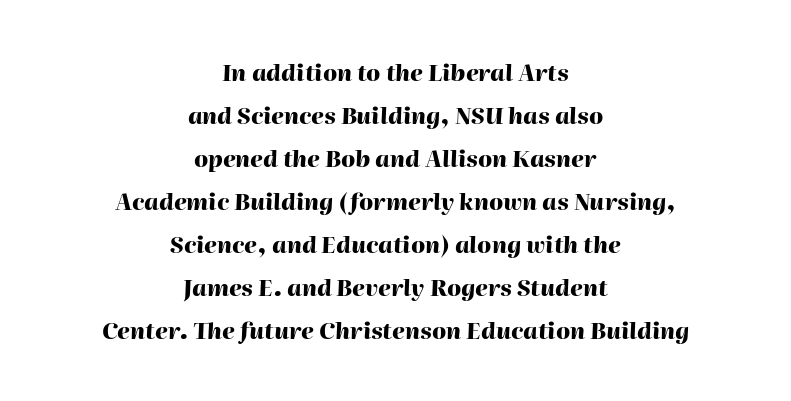
Thick stems and heavy bowls — unmistakably bold. Check under the words: just untouched page. A centered setting, common on invitations and titles, is used for this passage. Is the type slanted? Yes — the strokes lean at a clear angle.
